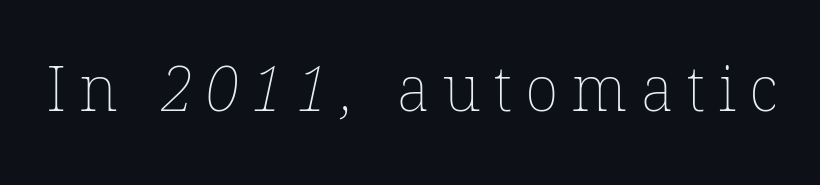
The image shows 63 px thin type; set unusually wide letter spacing (+0.21 em), not underlined; low stroke contrast and a medium x-height.
